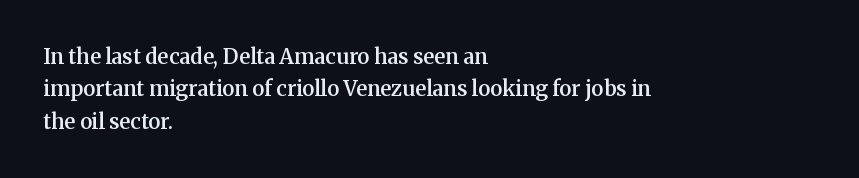
{"italic": "no", "bold": "semi", "underline": "no", "align": "left", "line_spacing": "normal", "line_spacing_ratio": 1.54, "letter_spacing": "normal", "letter_spacing_em": 0.0, "glyph_px": 21}
